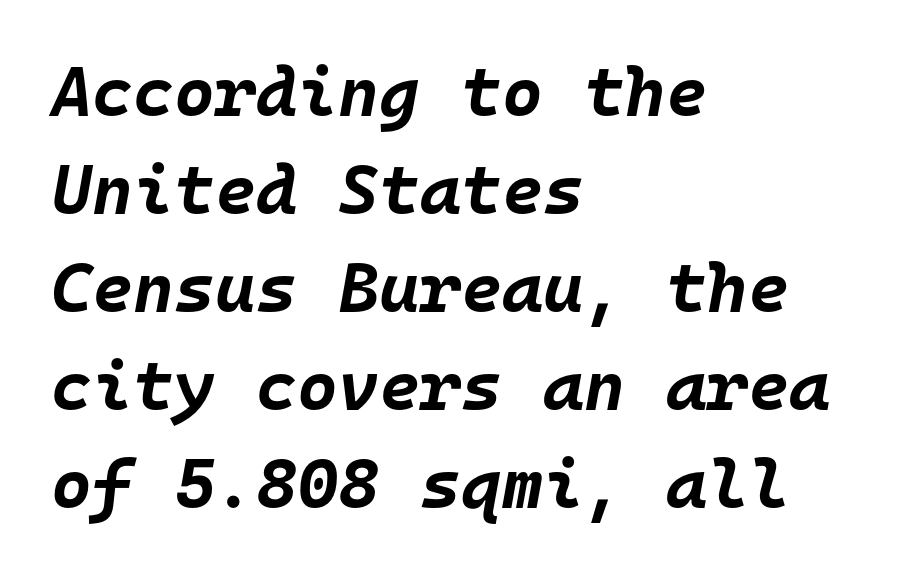
{"italic": "yes", "lean": "right", "slant_degrees": 10, "bold": "yes", "weight": "bold", "width": "normal", "stroke_contrast": "low", "x_height": "large", "monospaced": "yes", "underline": "no", "align": "left", "line_spacing": "normal", "line_spacing_ratio": 1.4, "letter_spacing": "normal", "letter_spacing_em": 0.0, "glyph_px": 70}
